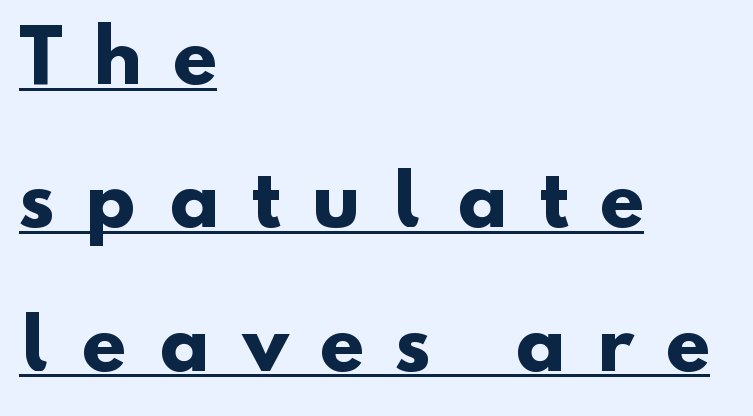
Q: Is the text bold? A: Yes.
Q: Is the typeface a serif or a sans-serif typeface? A: Sans-serif.
Q: Is the text underlined? A: Yes.
Q: How is the paragraph aligned? A: Left-aligned.
Q: Is the spacing between letters normal or unusually wide? A: Unusually wide.
Q: Is the spacing between lines tight, normal or loose? A: Loose.
Q: Width (condensed, normal, or wide)? A: Normal.
Q: Stroke contrast? A: Low.
Q: x-height? A: Small.
Q: Monospaced? A: No.
